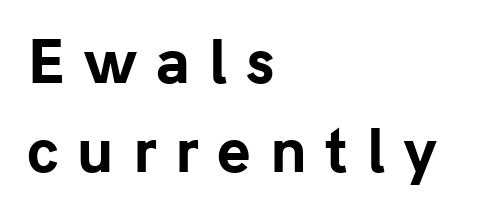
If you measured baseline to baseline, you'd find a middling distance. This sample has the flowing, uneven cadence of proportional lettering. The letters are spread apart with noticeably loose tracking. This is sans-serif lettering, the kind often seen on screens and signage. Underlining? Definitely not there. One-word summary of the alignment: left.
